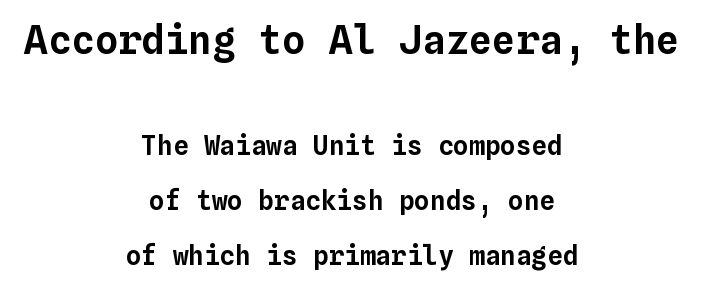
The image shows 39 px text type, upright, monospaced; set centered, loose line spacing (2.11x), normal letter spacing, not underlined; the first (top) block is 1.5x larger; low stroke contrast and a medium x-height.
